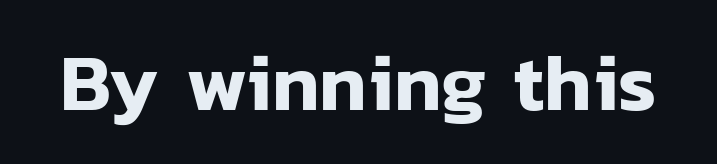
Q: Is the text italic (slanted)? A: No, it is upright.
Q: Is the typeface a serif or a sans-serif typeface? A: Sans-serif.
Q: Is the text underlined? A: No.
Q: Is the spacing between letters normal or unusually wide? A: Normal.
Q: Width (condensed, normal, or wide)? A: Normal.
Q: Stroke contrast? A: Low.
Q: x-height? A: Medium.
Q: Monospaced? A: No.
